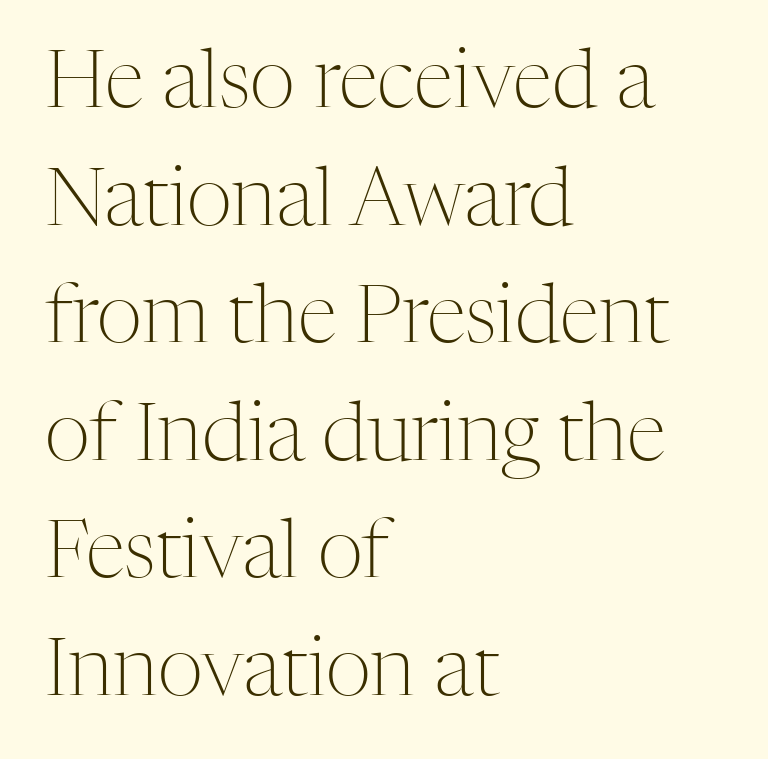
Has an underline been added? It has not. The letters stand straight up with perfectly vertical stems. Type style note: has serifs. Regular leading. Glyph-to-glyph distance matches everyday printed text. Line starts are locked; line ends wander.
